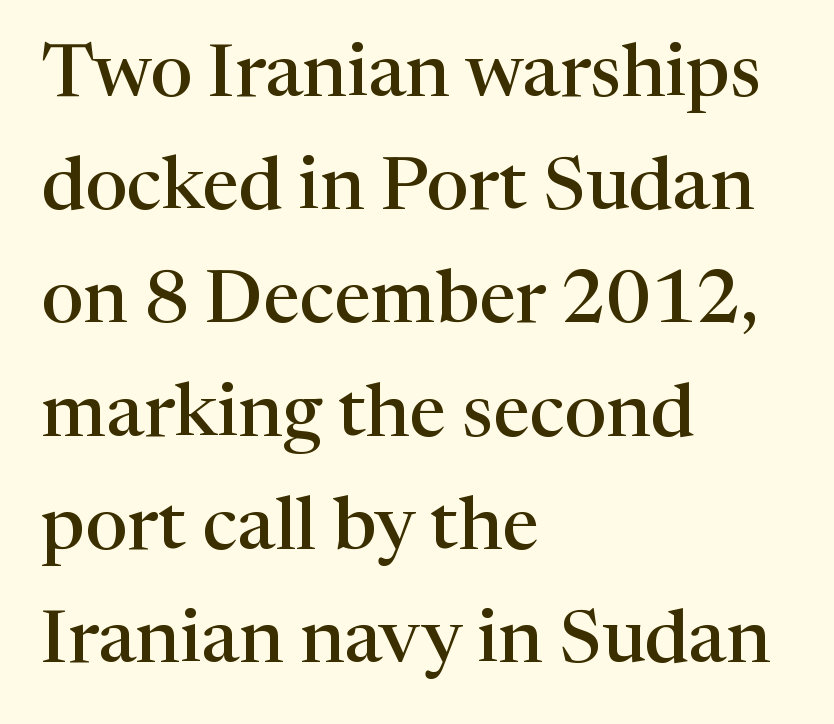
The image shows 74 px semibold serif type, upright; set left-aligned, normal line spacing (1.53x), normal letter spacing, not underlined; high stroke contrast and a medium x-height.
